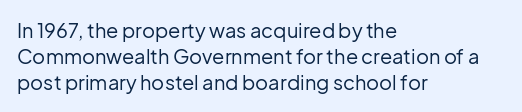
The image shows 20 px text type, upright; set left-aligned, normal line spacing (1.3x), normal letter spacing, not underlined.
